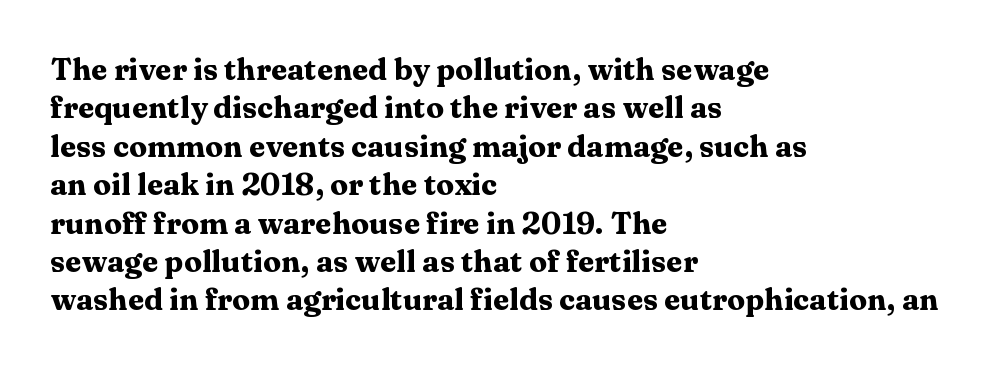
Q: Is the text bold? A: Yes.
Q: Is the text italic (slanted)? A: No, it is upright.
Q: Is the typeface a serif or a sans-serif typeface? A: Serif.
Q: Is the text underlined? A: No.
Q: How is the paragraph aligned? A: Left-aligned.
Q: Is the spacing between letters normal or unusually wide? A: Normal.
Q: Is the spacing between lines tight, normal or loose? A: Normal.
Q: Width (condensed, normal, or wide)? A: Wide.
Q: Stroke contrast? A: Medium.
Q: x-height? A: Medium.
Q: Monospaced? A: No.
